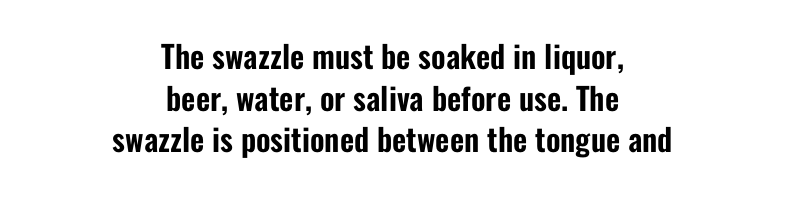
Q: Is the text italic (slanted)? A: No, it is upright.
Q: Is the typeface a serif or a sans-serif typeface? A: Sans-serif.
Q: Is the text underlined? A: No.
Q: How is the paragraph aligned? A: Centered.
Q: Is the spacing between letters normal or unusually wide? A: Normal.
Q: Is the spacing between lines tight, normal or loose? A: Normal.
Q: Width (condensed, normal, or wide)? A: Condensed.
Q: Stroke contrast? A: Low.
Q: x-height? A: Medium.
Q: Monospaced? A: No.
